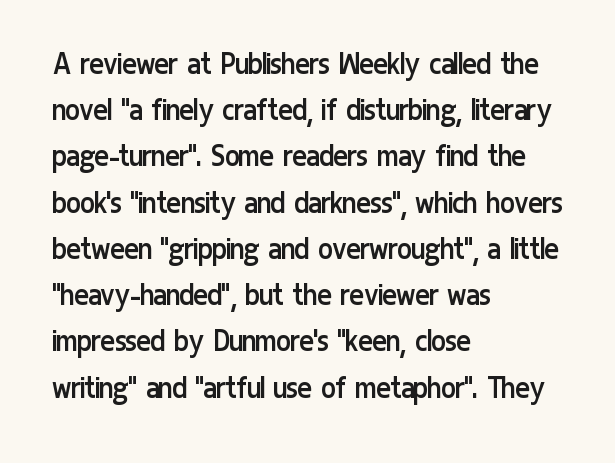
The image shows 34 px regular-weight, condensed sans-serif type, upright; set left-aligned, normal line spacing (1.36x), normal letter spacing, not underlined; low stroke contrast and a medium x-height.
